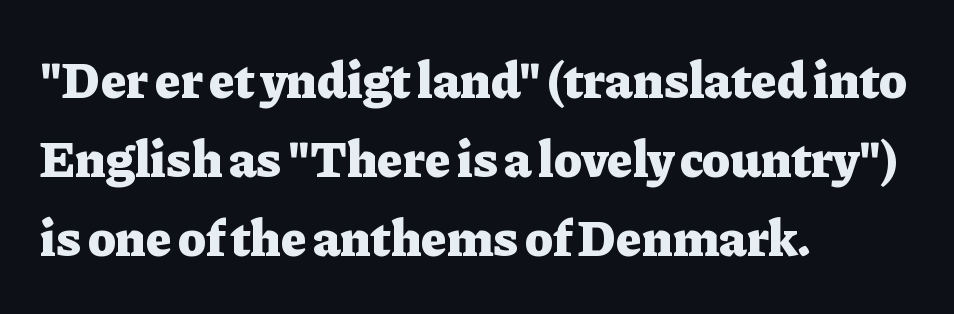
Q: Is the text bold? A: Yes.
Q: Is the text italic (slanted)? A: No, it is upright.
Q: Is the typeface a serif or a sans-serif typeface? A: Serif.
Q: Is the text underlined? A: No.
Q: How is the paragraph aligned? A: Left-aligned.
Q: Is the spacing between letters normal or unusually wide? A: Normal.
Q: Is the spacing between lines tight, normal or loose? A: Normal.
Q: Width (condensed, normal, or wide)? A: Normal.
Q: Stroke contrast? A: Low.
Q: x-height? A: Medium.
Q: Monospaced? A: No.
